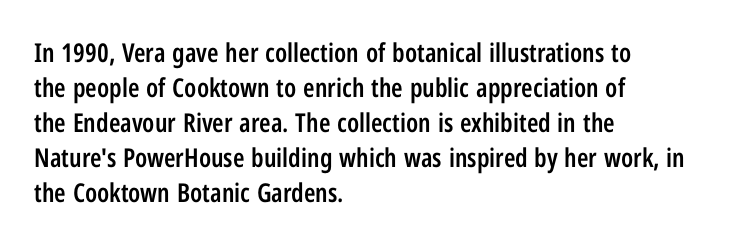
The image shows 26 px text type, upright; set left-aligned, normal line spacing (1.35x), normal letter spacing, not underlined.
